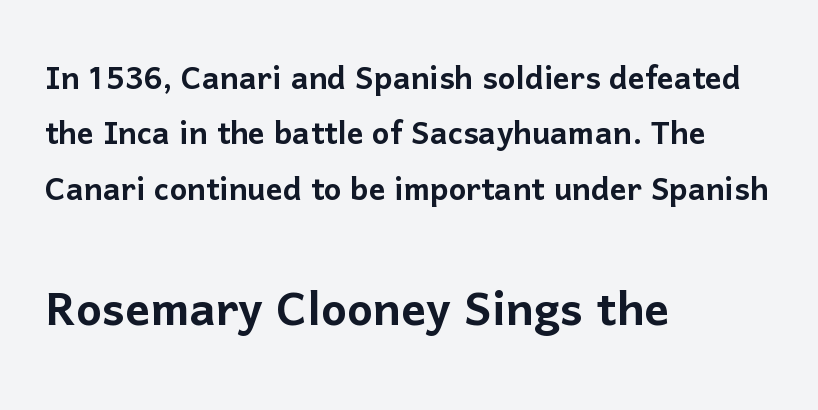
Nope, not italic — everything's standing straight. The lines sit at an ordinary, default distance from one another. Of the two passages, the one underneath uses the larger point size. The passage shown is typed in a proportional face where columns would drift.
